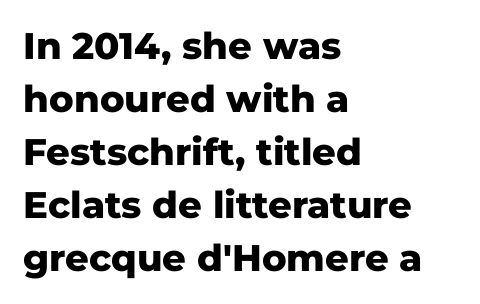
Spacing verdict: proportional, widths tailored to each character. You'd pick this weight for a headline — it's a proper bold. In terms of letterspacing, this is plain default setting. No feet cap the strokes, marking this as sans-serif type. Ordinary non-slanted type is in use.
